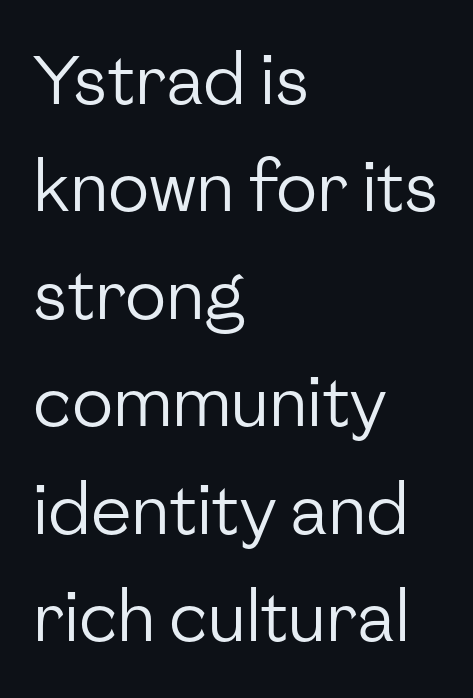
Nothing heavy about these letters — not bold at all. You could not count columns in this text — the font is proportionally spaced. The gaps between neighbouring characters are ordinary and unremarkable. All the whitespace from short lines collects on the right. The lettering holds an erect, upright posture throughout.
